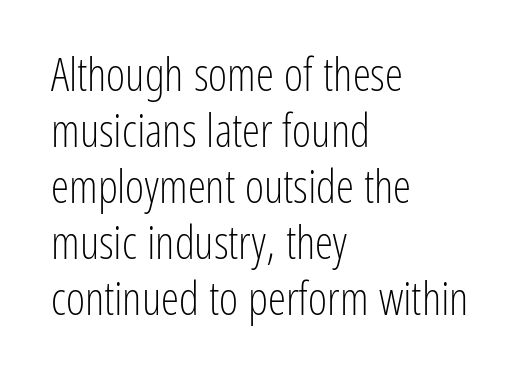
The image shows 46 px light, condensed sans-serif type, upright; set left-aligned, line spacing 1.22x, normal letter spacing, not underlined; low stroke contrast and a medium x-height.
